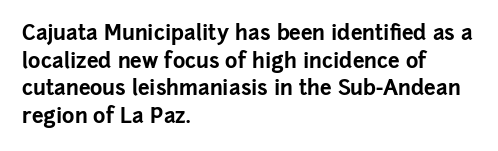
Normally led — the rows are evenly, conventionally spaced. Caption: standard tracking, unaltered. Check the space under the baseline: it is left empty. This sample is left-justified, so line endings fall wherever the words run out. These lines were composed using upright roman letters.
